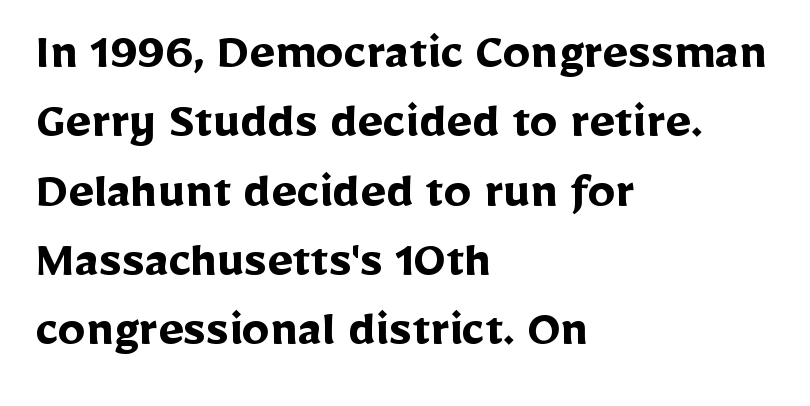
The image shows 55 px semibold sans-serif type, upright; set left-aligned, normal line spacing (1.26x), normal letter spacing, not underlined; low stroke contrast and a medium x-height.
